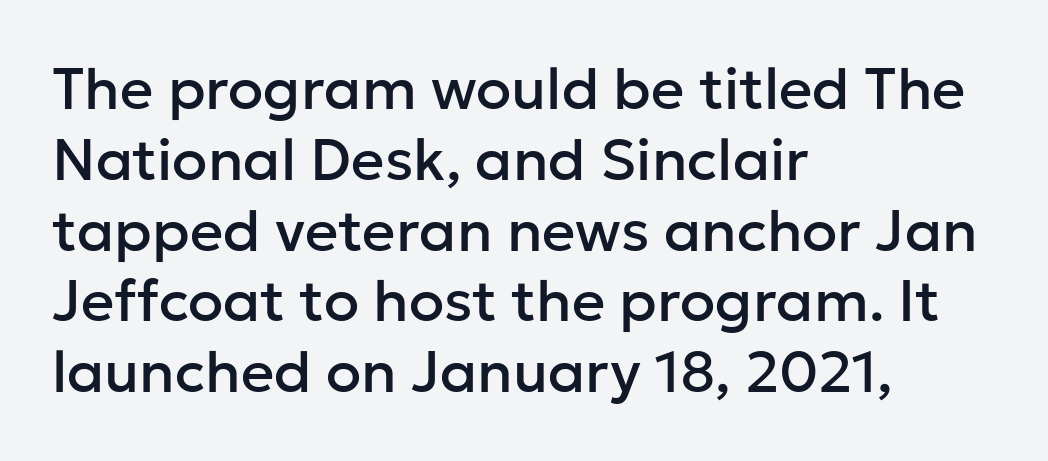
The image shows 58 px sans-serif type, upright; set left-aligned, line spacing 1.22x, normal letter spacing, not underlined; low stroke contrast and a medium x-height.
